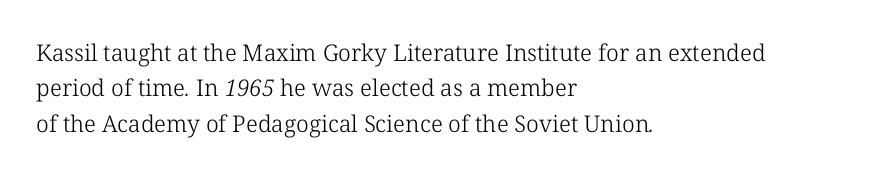
Q: Is the text bold? A: No.
Q: Is the text underlined? A: No.
Q: How is the paragraph aligned? A: Left-aligned.
Q: Is the spacing between letters normal or unusually wide? A: Normal.
Q: Is the spacing between lines tight, normal or loose? A: Normal.
